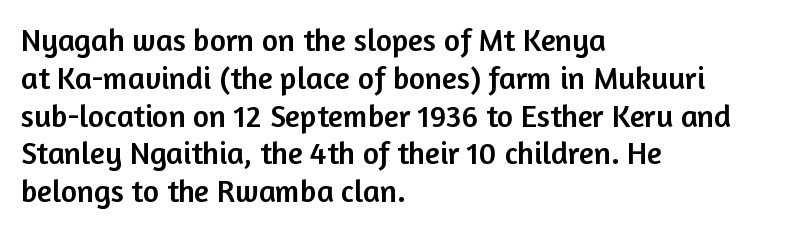
Q: Is the text italic (slanted)? A: No, it is upright.
Q: Is the typeface a serif or a sans-serif typeface? A: Sans-serif.
Q: Is the text underlined? A: No.
Q: How is the paragraph aligned? A: Left-aligned.
Q: Is the spacing between letters normal or unusually wide? A: Normal.
Q: Width (condensed, normal, or wide)? A: Normal.
Q: Stroke contrast? A: Low.
Q: x-height? A: Medium.
Q: Monospaced? A: No.
